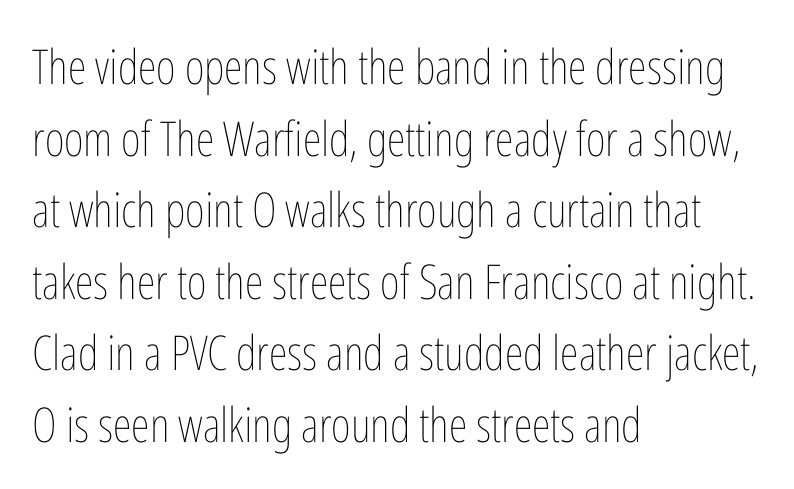
The image shows 48 px thin, condensed type, upright; set left-aligned, normal line spacing (1.49x), normal letter spacing, not underlined; low stroke contrast and a medium x-height.
